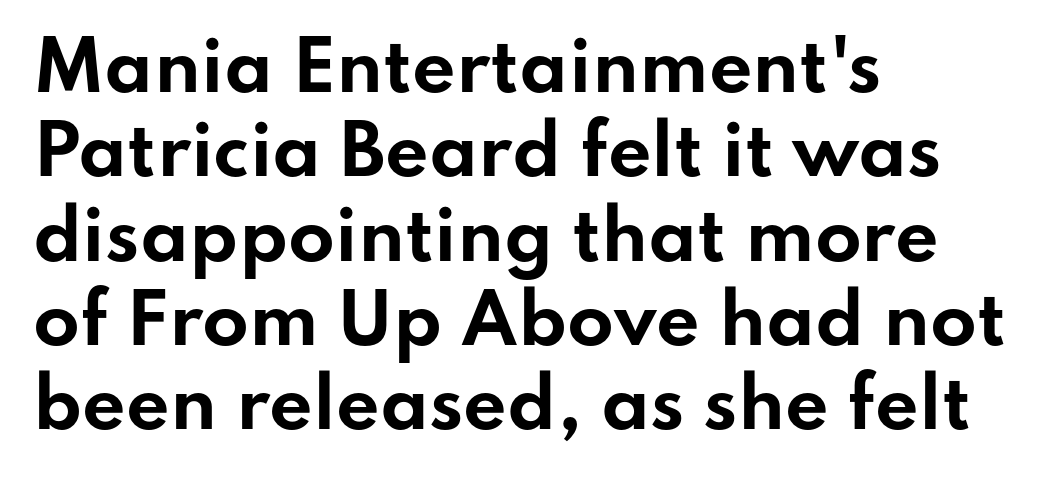
The image shows 68 px bold, wide sans-serif type, upright; set left-aligned, line spacing 1.24x, normal letter spacing, not underlined; low stroke contrast and a small x-height.
